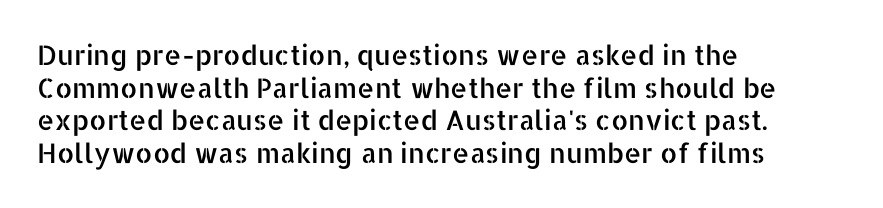
Words float on clear page, feet unadorned. Words appear dense and cohesive because spacing is normal. The lettering holds an erect, upright posture throughout. If you drew a ruler down the left edge, every line would touch it.
